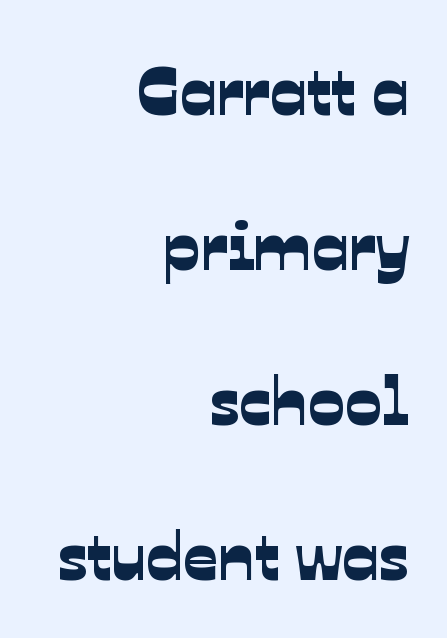
Right-aligned paragraph, ragged on the left. The designer dialed line spacing up above the default. The rendering uses natural spacing where letterforms have individual widths. There is no visible air inserted between adjacent glyphs. Type without underlining.
